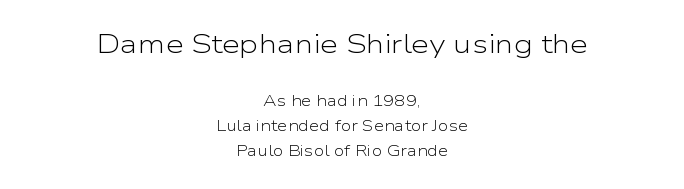
{"italic": "no", "bold": "no", "underline": "no", "align": "center", "line_spacing": "normal", "line_spacing_ratio": 1.67, "letter_spacing": "normal", "letter_spacing_em": 0.0, "larger_block": "first", "size_ratio": 1.73, "glyph_px": 26}
